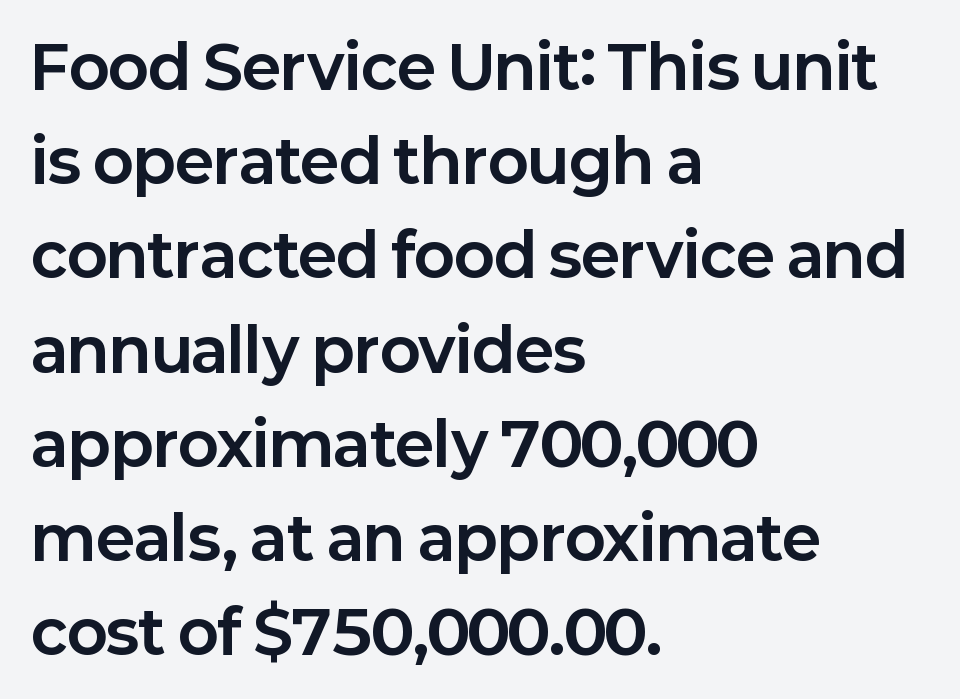
Q: Is the text bold? A: Yes.
Q: Is the text italic (slanted)? A: No, it is upright.
Q: Is the typeface a serif or a sans-serif typeface? A: Sans-serif.
Q: Is the text underlined? A: No.
Q: How is the paragraph aligned? A: Left-aligned.
Q: Is the spacing between letters normal or unusually wide? A: Normal.
Q: Is the spacing between lines tight, normal or loose? A: Normal.
Q: Width (condensed, normal, or wide)? A: Normal.
Q: Stroke contrast? A: Low.
Q: x-height? A: Medium.
Q: Monospaced? A: No.
